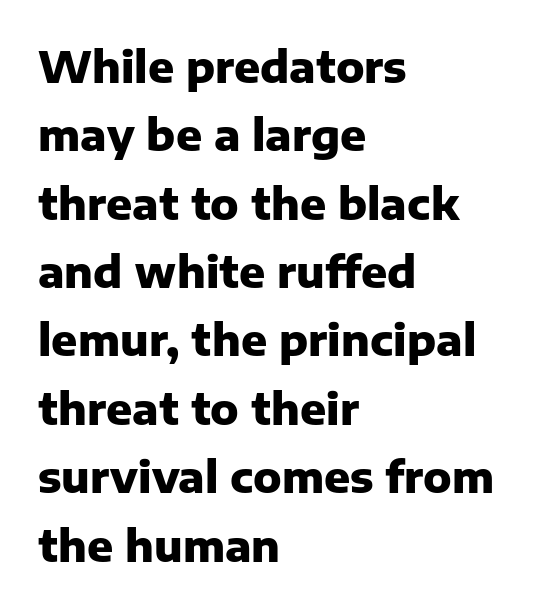
{"serif": "no", "italic": "no", "bold": "yes", "weight": "heavy", "width": "normal", "stroke_contrast": "low", "x_height": "medium", "monospaced": "no", "underline": "no", "align": "left", "line_spacing": "normal", "line_spacing_ratio": 1.59, "letter_spacing": "normal", "letter_spacing_em": 0.0, "glyph_px": 43}
